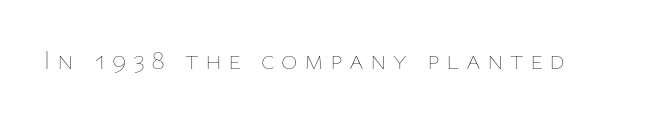
The image shows 28 px thin type, upright; set unusually wide letter spacing (+0.23 em), not underlined; low stroke contrast and a medium x-height.
